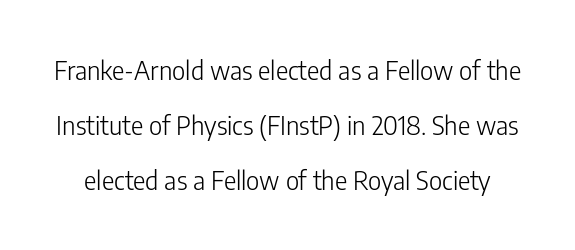
{"italic": "no", "bold": "no", "underline": "no", "line_spacing": "loose", "line_spacing_ratio": 2.12, "letter_spacing": "normal", "letter_spacing_em": 0.0, "glyph_px": 26}
